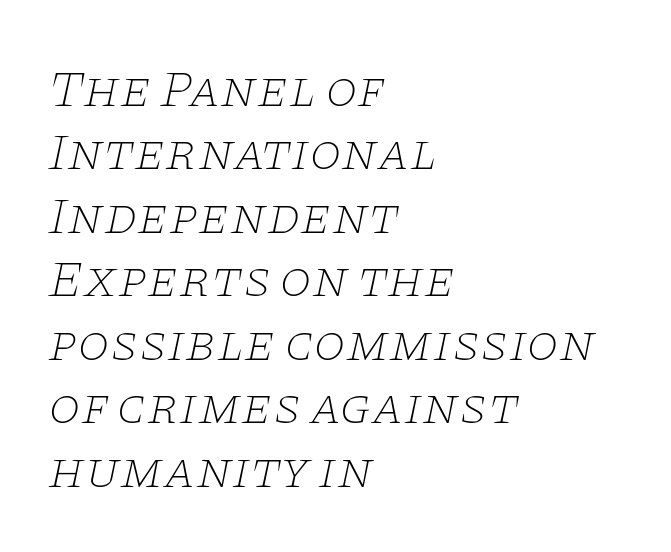
A student would call this left alignment; a typographer would say flush left, rag right. Letter spacing: default. The axis of the letterforms is tilted away from vertical. Is this a fixed-width face? No — the glyphs have proportional, varying widths. The strip under each line holds only bare page.
